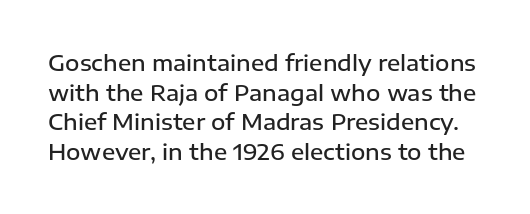
The image shows 22 px text type, upright; set normal line spacing (1.35x), normal letter spacing, not underlined.
